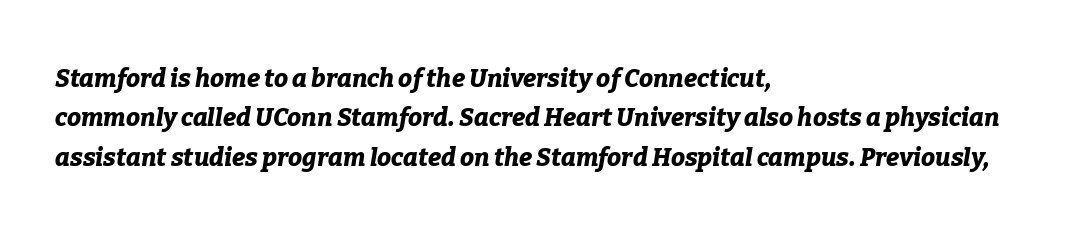
{"italic": "yes", "lean": "right", "slant_degrees": 9, "bold": "yes", "underline": "no", "align": "left", "line_spacing": "normal", "line_spacing_ratio": 1.58, "letter_spacing": "normal", "letter_spacing_em": 0.0, "glyph_px": 25}
